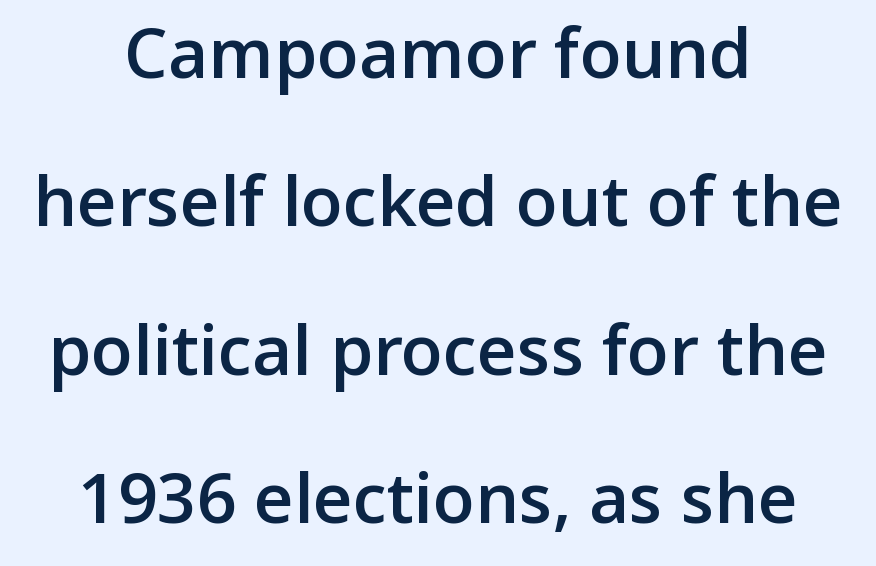
Check the space under the baseline: it is left empty. This rendering uses center alignment, leaving both contours irregular but symmetric. This sample has the flowing, uneven cadence of proportional lettering. The vertical gap from one line to the next is large. Grotesque or geometric, the face here clearly has no serifs.
